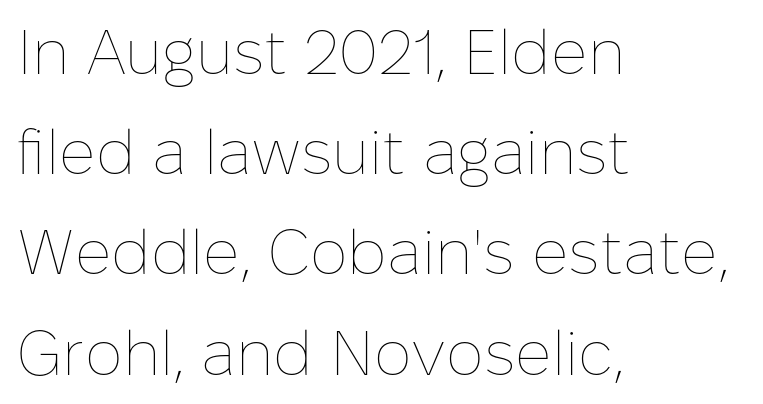
The image shows 63 px thin type, upright; set left-aligned, normal line spacing (1.59x), normal letter spacing, not underlined; low stroke contrast and a medium x-height.
